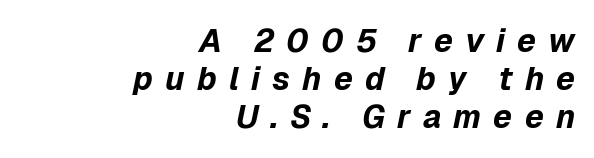
Caption: expanded tracking, letters set apart. Each row of text sits above clean, open space. A typesetter would call this proportional, since set widths differ per character. Is the block centered? No — it sits flush against the right margin. Set as a true bold cut, around the 700 mark.
